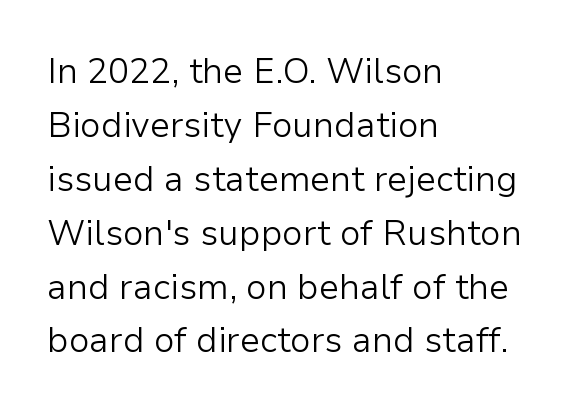
The passage shown is not bold in any degree. The typeface chosen for these lines omits serifs. The rendering keeps characters at their native spacing. A classic flush-left, rag-right setting is used for this passage.
